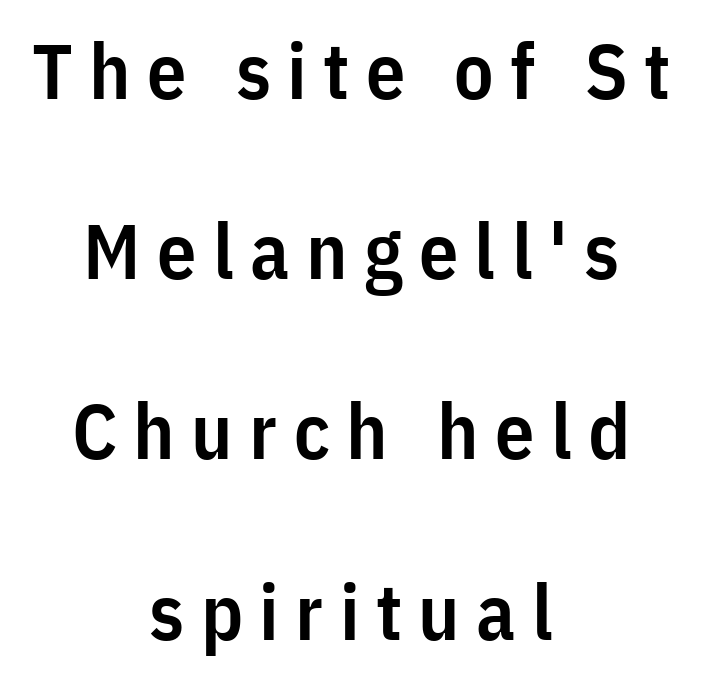
The image shows 78 px semibold, condensed sans-serif type, upright; set centered, loose line spacing (2.31x), unusually wide letter spacing (+0.21 em), not underlined; low stroke contrast and a medium x-height.
